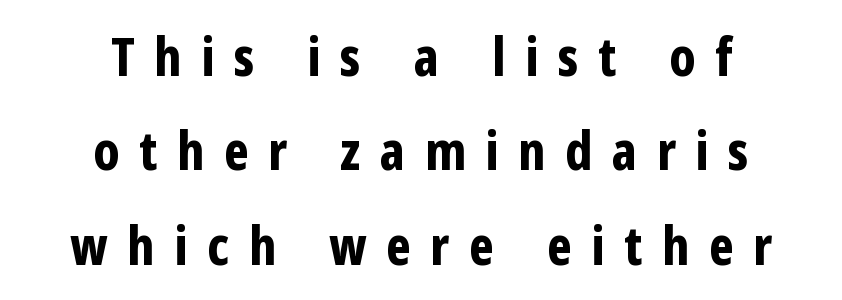
{"serif": "no", "italic": "no", "bold": "yes", "weight": "bold", "width": "condensed", "stroke_contrast": "low", "x_height": "medium", "monospaced": "no", "underline": "no", "align": "center", "line_spacing_ratio": 1.78, "letter_spacing": "wide", "letter_spacing_em": 0.37, "glyph_px": 53}
